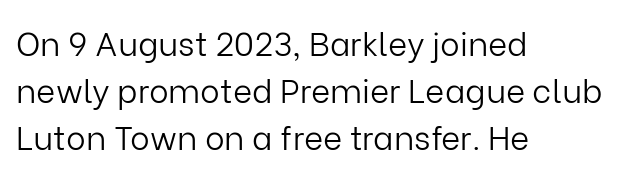
No extra ink here — the face is not bold. Font category for this specimen: sans-serif. Varying glyph widths throughout — classic text-font behaviour. The leading is moderate, giving the passage an even texture. Is the letter spacing exaggerated? No — it looks like the ordinary default.
